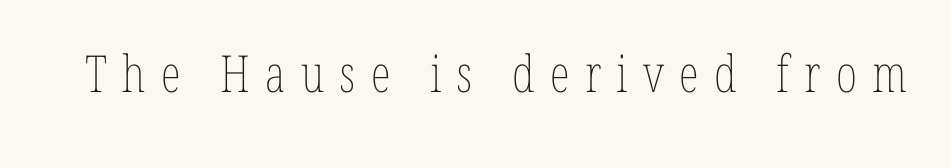
Q: Is the text bold? A: No.
Q: Is the text italic (slanted)? A: No, it is upright.
Q: Is the text underlined? A: No.
Q: Is the spacing between letters normal or unusually wide? A: Unusually wide.
Q: Width (condensed, normal, or wide)? A: Condensed.
Q: Stroke contrast? A: Low.
Q: x-height? A: Medium.
Q: Monospaced? A: No.
